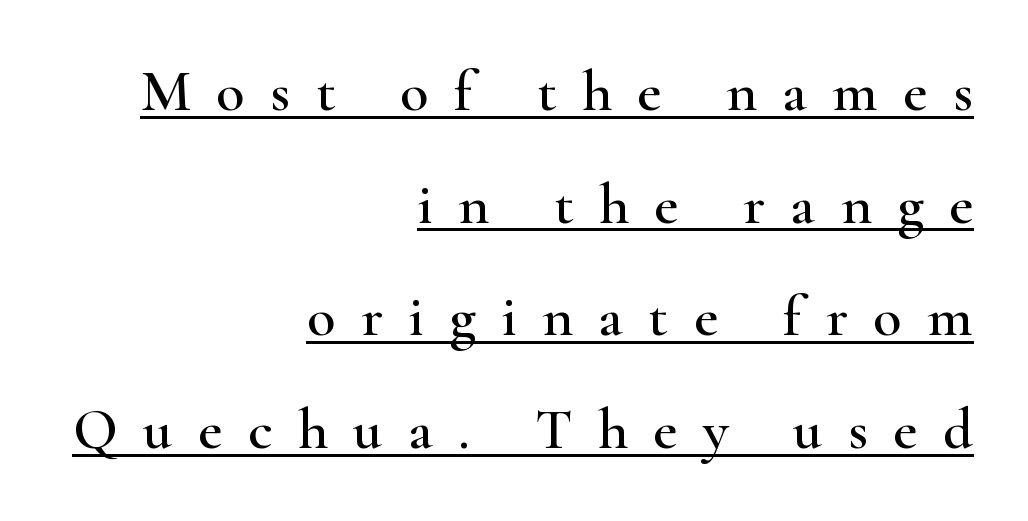
Q: Is the text italic (slanted)? A: No, it is upright.
Q: Is the typeface a serif or a sans-serif typeface? A: Serif.
Q: Is the text underlined? A: Yes.
Q: How is the paragraph aligned? A: Right-aligned.
Q: Is the spacing between letters normal or unusually wide? A: Unusually wide.
Q: Is the spacing between lines tight, normal or loose? A: Loose.
Q: Width (condensed, normal, or wide)? A: Wide.
Q: Stroke contrast? A: High.
Q: x-height? A: Small.
Q: Monospaced? A: No.
